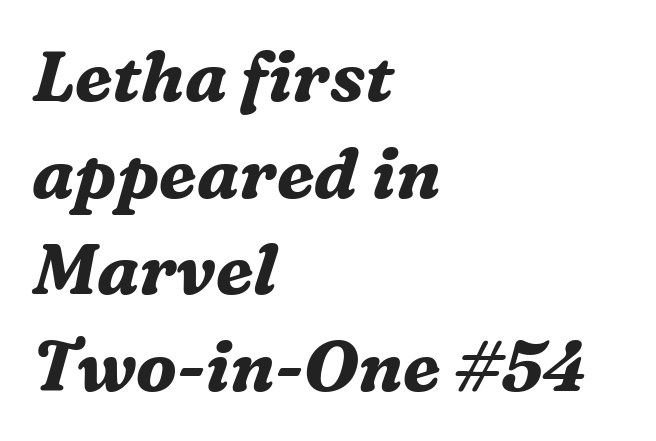
The image shows 70 px bold serif type, italic (leaning right); set left-aligned, normal line spacing (1.38x), normal letter spacing, not underlined; medium stroke contrast and a medium x-height.
